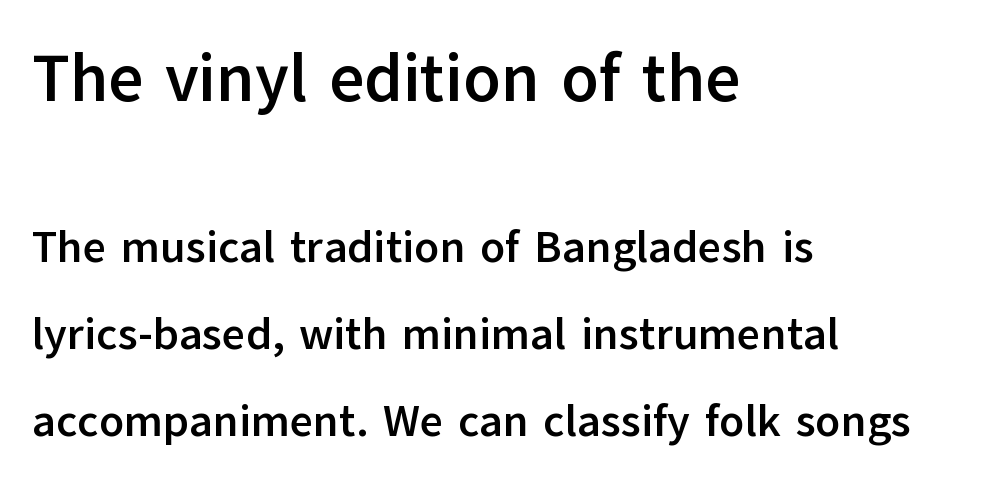
{"serif": "no", "italic": "no", "bold": "yes", "weight": "semibold", "width": "normal", "stroke_contrast": "low", "x_height": "medium", "monospaced": "no", "underline": "no", "align": "left", "line_spacing": "loose", "line_spacing_ratio": 1.94, "letter_spacing": "normal", "letter_spacing_em": 0.0, "larger_block": "first", "size_ratio": 1.49, "glyph_px": 67}
